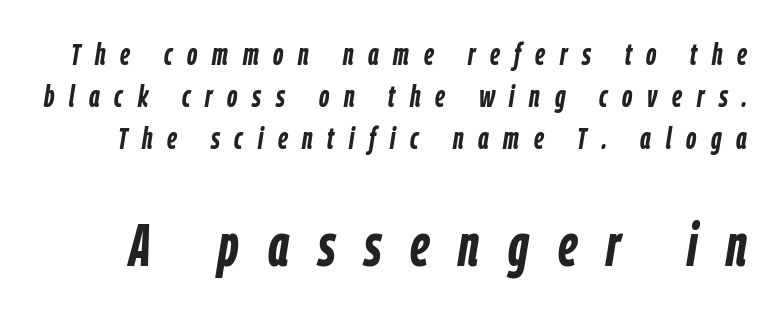
The zone under the glyphs is completely vacant. Is the letter spacing exaggerated? Yes — the characters are pushed far apart. You'd pick this weight for a headline — it's a proper bold. Is this a fixed-width face? No — the glyphs have proportional, varying widths. The font's italic variant was chosen for this text. Honestly, the row spacing looks completely unremarkable.
